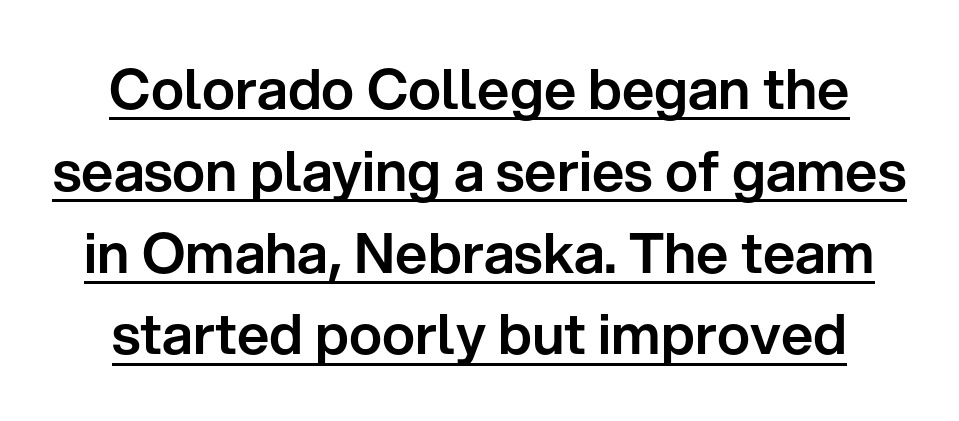
Does the leading feel generous? No, just average. The typography opts for an upright posture over an oblique one. Notice how a bar underscores the lettering throughout. Each letter's strokes conclude bluntly, with no projecting serifs. Tracking here is standard; glyphs follow each other at the usual distance. Spacing verdict: proportional, widths tailored to each character.
